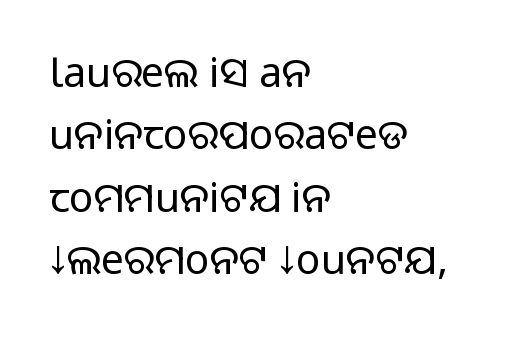
{"serif": "no", "italic": "no", "width": "normal", "stroke_contrast": "medium", "monospaced": "no", "underline": "no", "align": "left", "line_spacing": "normal", "line_spacing_ratio": 1.52, "letter_spacing": "normal", "letter_spacing_em": 0.0, "glyph_px": 41}
